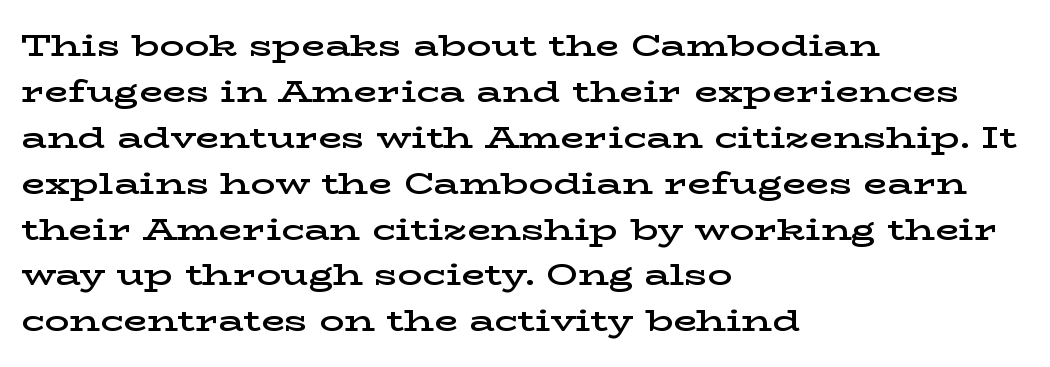
In terms of weight, the rendering is demibold, just under bold. Horizontal bands of white between lines are of average thickness. The type family on display is of the serif kind. The setting favours the left margin, as ordinary paragraphs usually do. This rendering leaves character spacing at its baseline value.
